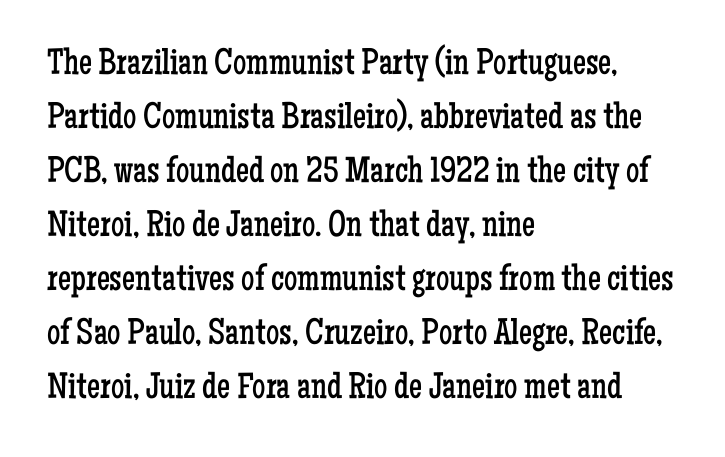
Leading matches the norm, producing a regular column. Each letter keeps its own natural width here, so spacing adapts to shape. Horizontally, the lines are justified to the leading edge only. The letters sit at their default tracking, neither squeezed nor spread. This rendering features lettering with no underline.
